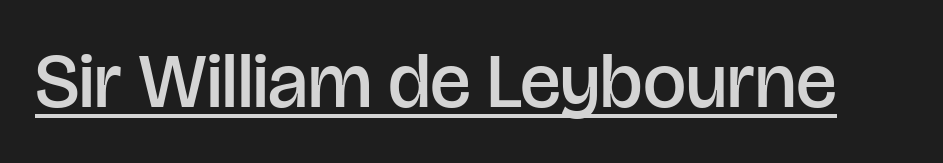
Q: Is the text bold? A: Semi-bold.
Q: Is the text italic (slanted)? A: No, it is upright.
Q: Is the typeface a serif or a sans-serif typeface? A: Sans-serif.
Q: Is the text underlined? A: Yes.
Q: Is the spacing between letters normal or unusually wide? A: Normal.
Q: Width (condensed, normal, or wide)? A: Normal.
Q: Stroke contrast? A: Low.
Q: x-height? A: Large.
Q: Monospaced? A: No.
